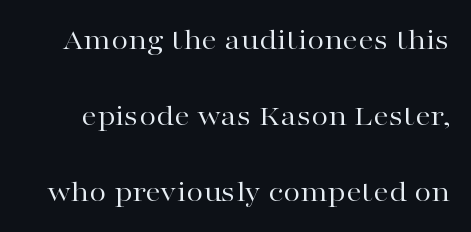
Ordinary non-slanted type is in use. Underlining? Definitely not there. Classification — serif. Look at the tracking — it's just the regular setting, nothing added.
